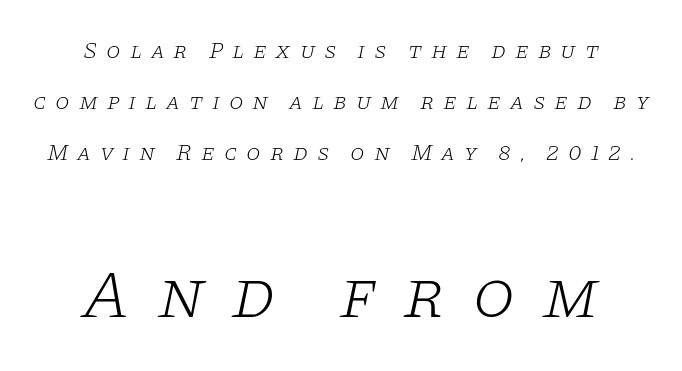
The image shows 69 px light, wide serif type, italic (leaning right); set centered, loose line spacing (2.21x), unusually wide letter spacing (+0.38 em), not underlined; the second (bottom) block is 3.0x larger; low stroke contrast and a large x-height.
